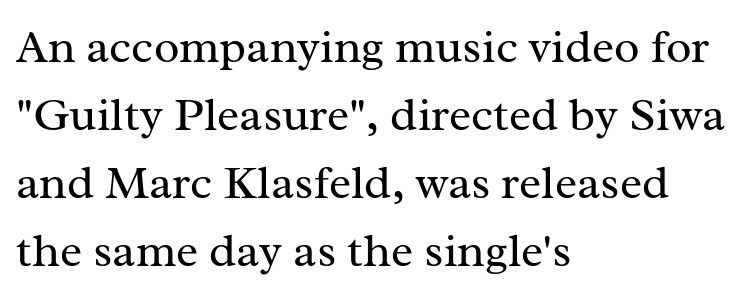
Q: Is the text bold? A: No.
Q: Is the text italic (slanted)? A: No, it is upright.
Q: Is the typeface a serif or a sans-serif typeface? A: Serif.
Q: Is the text underlined? A: No.
Q: How is the paragraph aligned? A: Left-aligned.
Q: Is the spacing between letters normal or unusually wide? A: Normal.
Q: Is the spacing between lines tight, normal or loose? A: Normal.
Q: Width (condensed, normal, or wide)? A: Normal.
Q: Stroke contrast? A: Medium.
Q: x-height? A: Medium.
Q: Monospaced? A: No.
